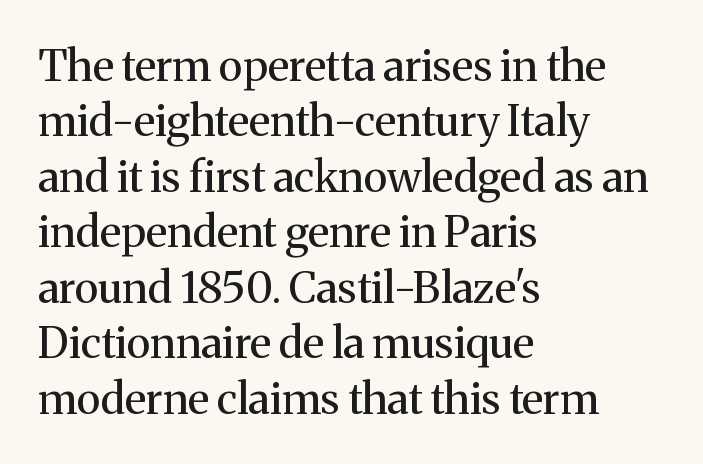
{"serif": "yes", "italic": "no", "bold": "no", "weight": "regular", "width": "normal", "stroke_contrast": "medium", "x_height": "medium", "monospaced": "no", "underline": "no", "align": "left", "line_spacing": "normal", "line_spacing_ratio": 1.29, "letter_spacing": "normal", "letter_spacing_em": 0.0, "glyph_px": 43}
